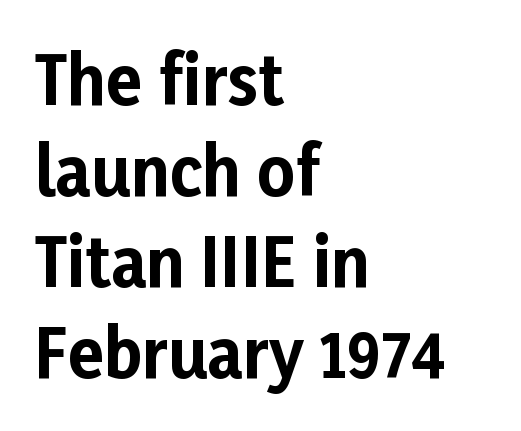
Q: Is the text bold? A: Yes.
Q: Is the text italic (slanted)? A: No, it is upright.
Q: Is the typeface a serif or a sans-serif typeface? A: Sans-serif.
Q: Is the text underlined? A: No.
Q: How is the paragraph aligned? A: Left-aligned.
Q: Is the spacing between letters normal or unusually wide? A: Normal.
Q: Is the spacing between lines tight, normal or loose? A: Normal.
Q: Width (condensed, normal, or wide)? A: Normal.
Q: Stroke contrast? A: Low.
Q: x-height? A: Medium.
Q: Monospaced? A: No.
